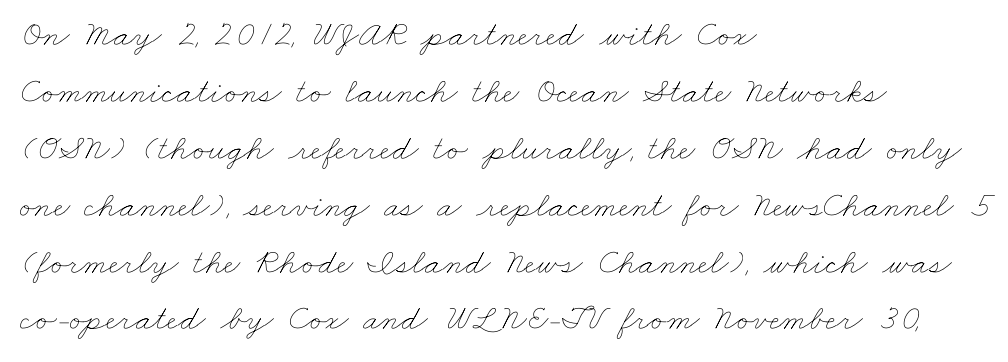
Weight: in the light-to-regular range. Only glyphs here, with clear space below each row. The rendering uses natural spacing where letterforms have individual widths. Regarding leading, the lines here are spaced in the standard way. Characters follow at the spacing the type designer built in.
